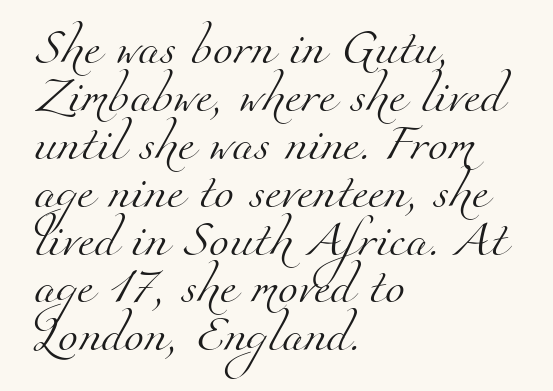
The image shows 36 px light serif type; set left-aligned, normal line spacing (1.33x), normal letter spacing, not underlined; medium stroke contrast and a small x-height.
